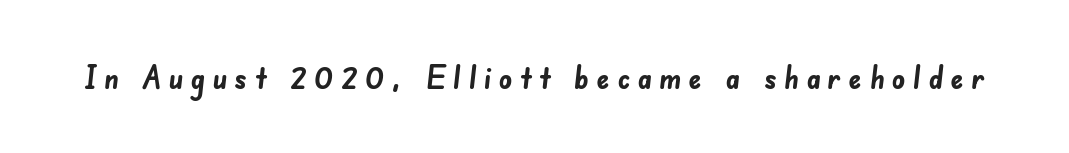
The image shows 33 px semibold sans-serif type; set unusually wide letter spacing (+0.21 em), not underlined; low stroke contrast and a small x-height.
